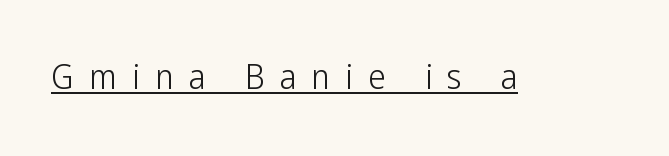
{"serif": "no", "italic": "no", "bold": "no", "weight": "light", "width": "condensed", "stroke_contrast": "low", "x_height": "medium", "monospaced": "no", "underline": "yes", "letter_spacing": "wide", "letter_spacing_em": 0.43, "glyph_px": 35}
